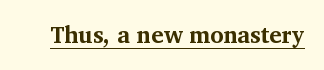
The image shows 23 px bold type, upright; set normal letter spacing, underlined.
